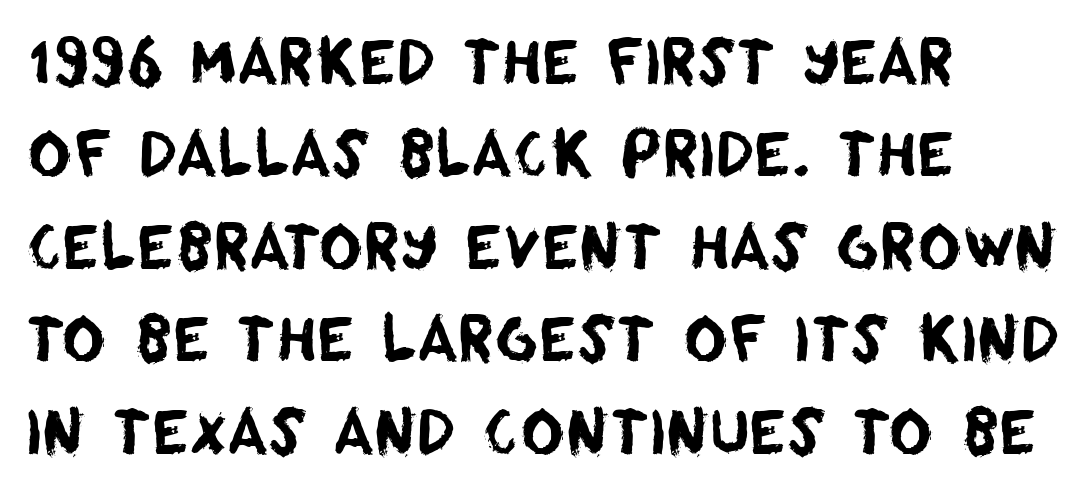
Q: Is the typeface a serif or a sans-serif typeface? A: Sans-serif.
Q: Is the text underlined? A: No.
Q: How is the paragraph aligned? A: Left-aligned.
Q: Is the spacing between letters normal or unusually wide? A: Normal.
Q: Is the spacing between lines tight, normal or loose? A: Normal.
Q: Width (condensed, normal, or wide)? A: Normal.
Q: Stroke contrast? A: Low.
Q: x-height? A: Large.
Q: Monospaced? A: No.
